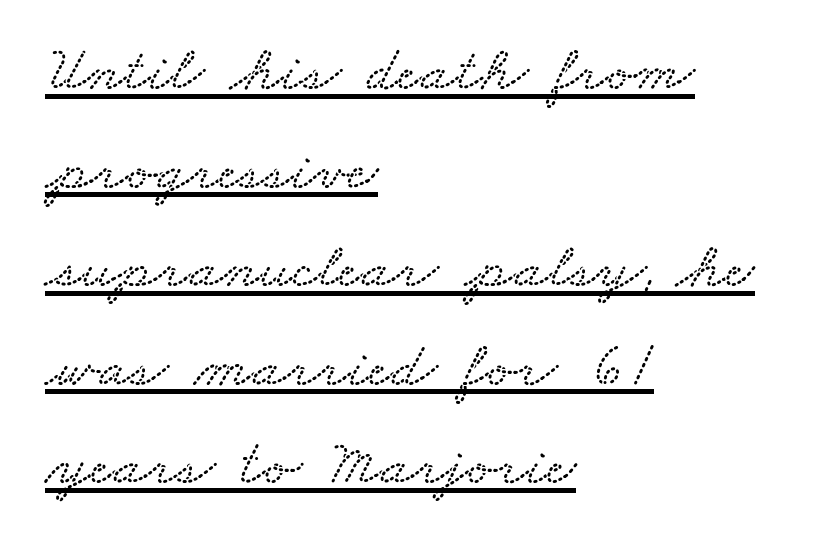
The image shows 64 px wide type; set left-aligned, normal line spacing (1.54x), normal letter spacing, underlined; low stroke contrast and a small x-height.
